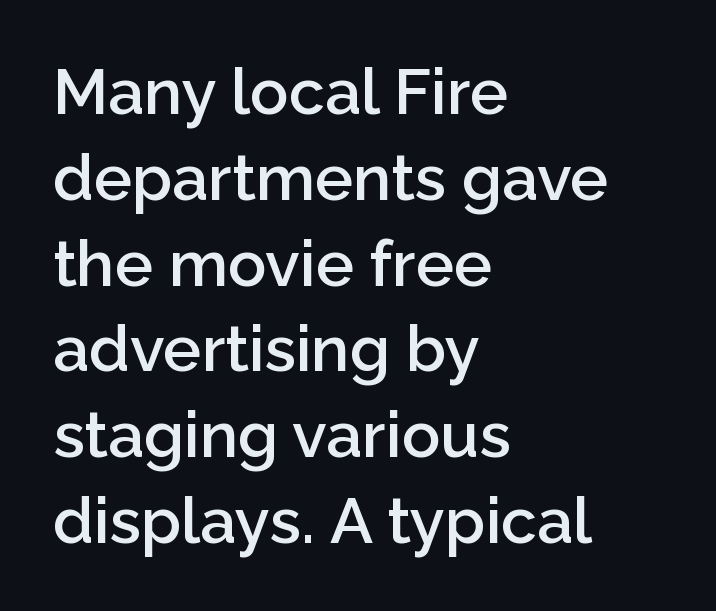
Q: Is the text bold? A: Semi-bold.
Q: Is the text italic (slanted)? A: No, it is upright.
Q: Is the typeface a serif or a sans-serif typeface? A: Sans-serif.
Q: Is the text underlined? A: No.
Q: How is the paragraph aligned? A: Left-aligned.
Q: Is the spacing between letters normal or unusually wide? A: Normal.
Q: Is the spacing between lines tight, normal or loose? A: Normal.
Q: Width (condensed, normal, or wide)? A: Normal.
Q: Stroke contrast? A: Low.
Q: x-height? A: Medium.
Q: Monospaced? A: No.
